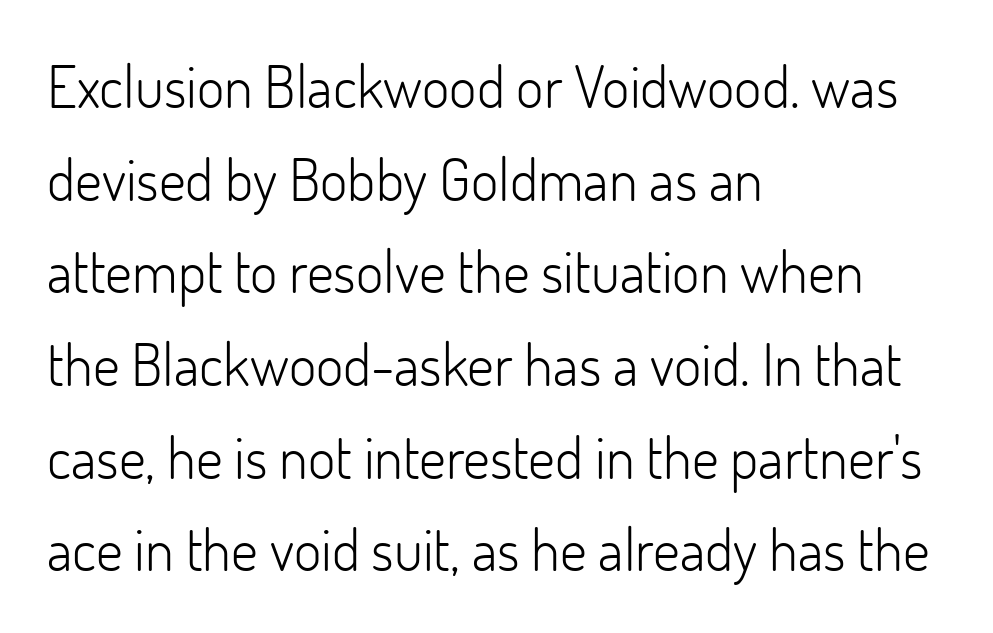
The image shows 59 px light sans-serif type, upright; set left-aligned, normal line spacing (1.57x), normal letter spacing, not underlined; low stroke contrast and a small x-height.
